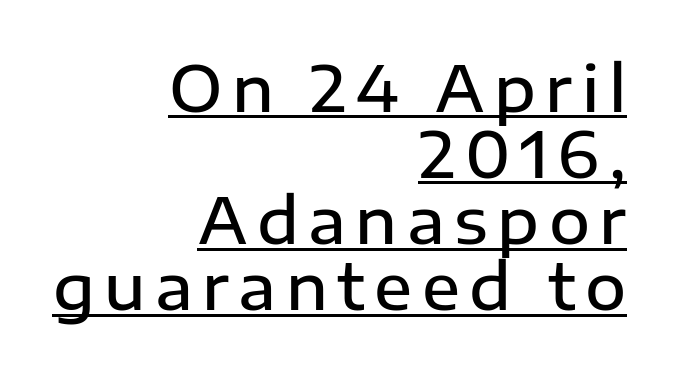
Q: Is the text bold? A: Semi-bold.
Q: Is the text italic (slanted)? A: No, it is upright.
Q: Is the typeface a serif or a sans-serif typeface? A: Sans-serif.
Q: Is the text underlined? A: Yes.
Q: How is the paragraph aligned? A: Right-aligned.
Q: Is the spacing between lines tight, normal or loose? A: Tight.
Q: Width (condensed, normal, or wide)? A: Normal.
Q: Stroke contrast? A: Low.
Q: x-height? A: Medium.
Q: Monospaced? A: No.
